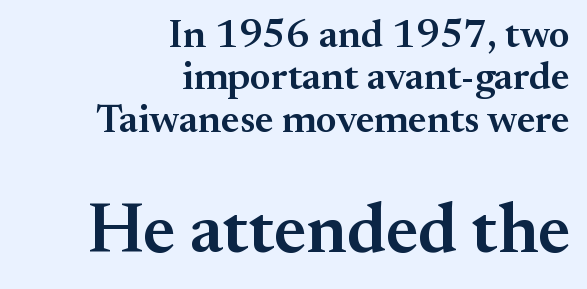
{"serif": "yes", "italic": "no", "bold": "semi", "weight": "semibold", "width": "normal", "stroke_contrast": "medium", "x_height": "small", "monospaced": "no", "underline": "no", "align": "right", "line_spacing": "tight", "line_spacing_ratio": 1.06, "letter_spacing": "normal", "letter_spacing_em": 0.0, "larger_block": "second", "size_ratio": 1.75, "glyph_px": 70}
